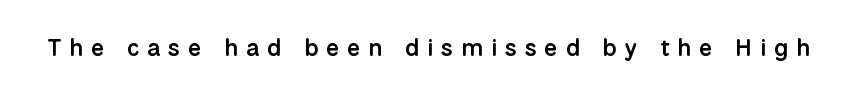
Q: Is the text bold? A: Semi-bold.
Q: Is the text italic (slanted)? A: No, it is upright.
Q: Is the text underlined? A: No.
Q: Is the spacing between letters normal or unusually wide? A: Unusually wide.
